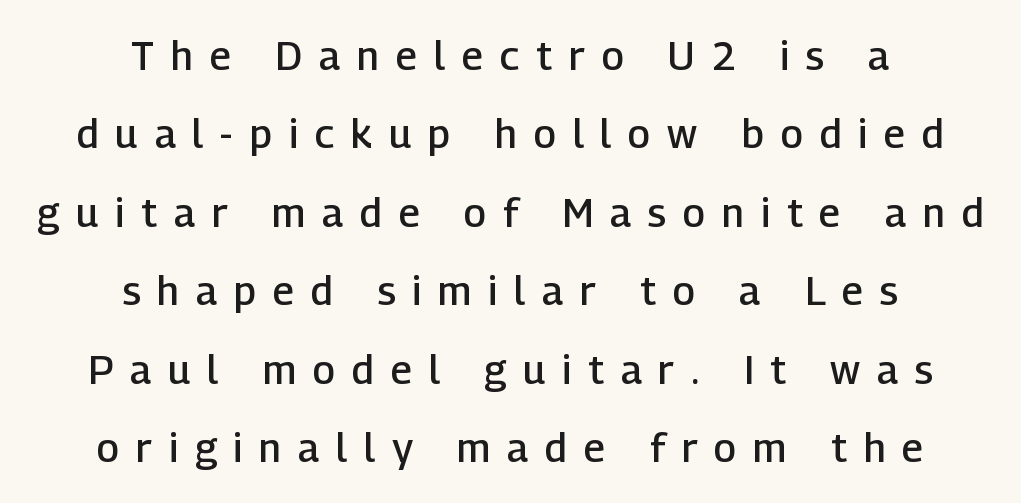
A typesetter would call this leading open, well beyond the default. These words are printed semibold, heavier than regular yet not bold. This sample has the flowing, uneven cadence of proportional lettering. When letters stand straight like this, we call the style roman or upright. Each line is balanced around a shared central axis.
